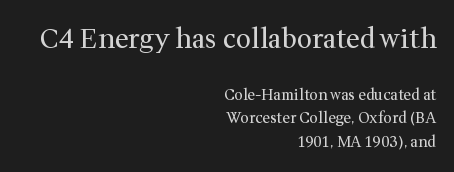
Q: Is the text bold? A: No.
Q: Is the text italic (slanted)? A: No, it is upright.
Q: Is the text underlined? A: No.
Q: How is the paragraph aligned? A: Right-aligned.
Q: Is the spacing between letters normal or unusually wide? A: Normal.
Q: Is the spacing between lines tight, normal or loose? A: Normal.
Q: Which block of text is set in a larger size, the first (top) or the second (bottom)? A: The first (top) one.
